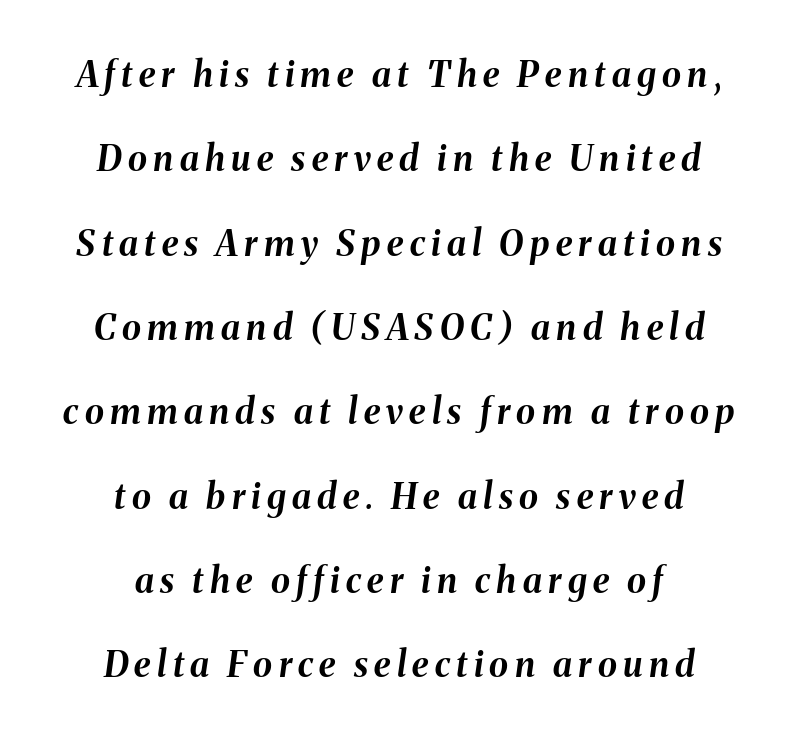
Q: Is the text bold? A: Yes.
Q: Is the text italic (slanted)? A: Yes, it leans right by about 8 degrees.
Q: Is the text underlined? A: No.
Q: How is the paragraph aligned? A: Centered.
Q: Is the spacing between lines tight, normal or loose? A: Loose.
Q: Width (condensed, normal, or wide)? A: Normal.
Q: Stroke contrast? A: Medium.
Q: x-height? A: Medium.
Q: Monospaced? A: No.
